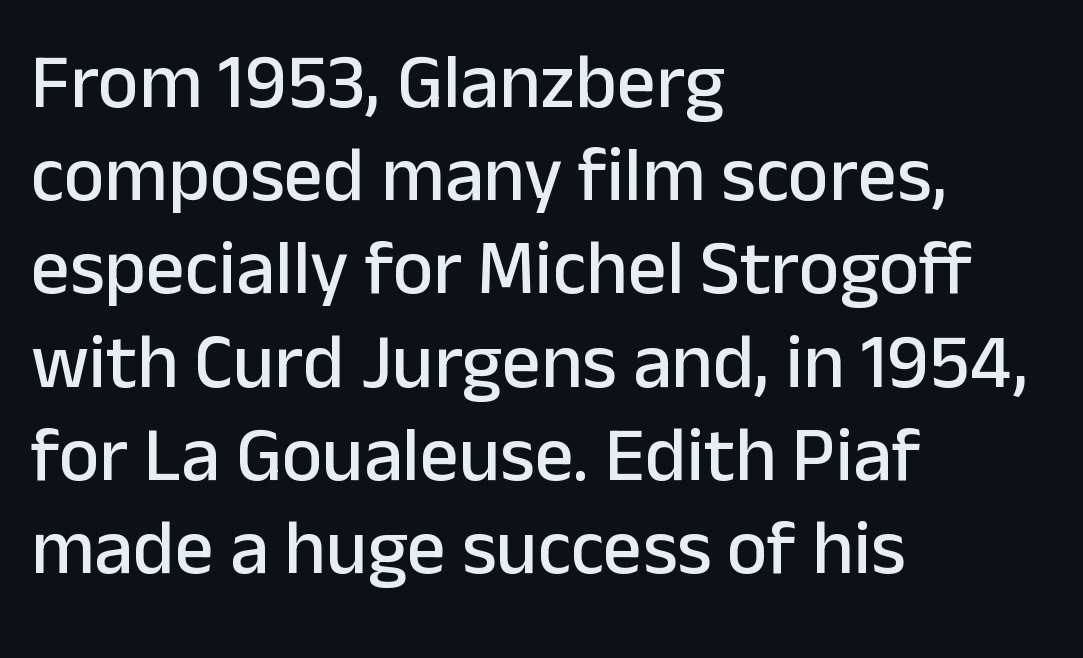
{"serif": "no", "italic": "no", "width": "normal", "stroke_contrast": "low", "x_height": "medium", "monospaced": "no", "underline": "no", "align": "left", "line_spacing_ratio": 1.21, "letter_spacing": "normal", "letter_spacing_em": 0.0, "glyph_px": 77}
